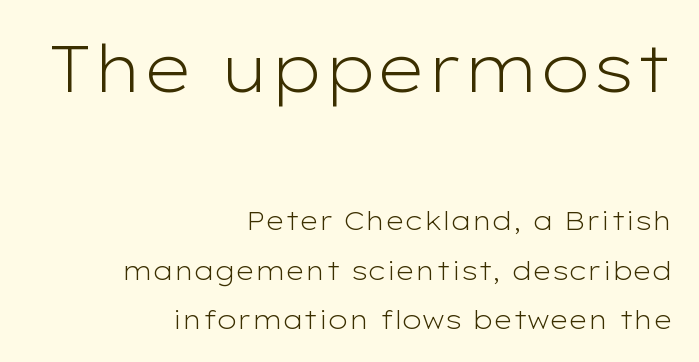
The block sitting higher on the canvas is the one with enlarged characters. A student would call this right alignment; a typographer would say flush right, rag left. To sum up the face: it is a sans, with no serifs. The space between consecutive lines is lavish.
